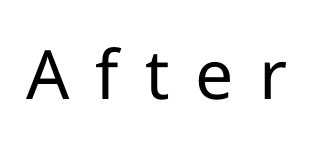
{"serif": "no", "italic": "no", "bold": "no", "weight": "regular", "width": "normal", "stroke_contrast": "low", "x_height": "medium", "monospaced": "no", "underline": "no", "letter_spacing": "wide", "letter_spacing_em": 0.38, "glyph_px": 68}
